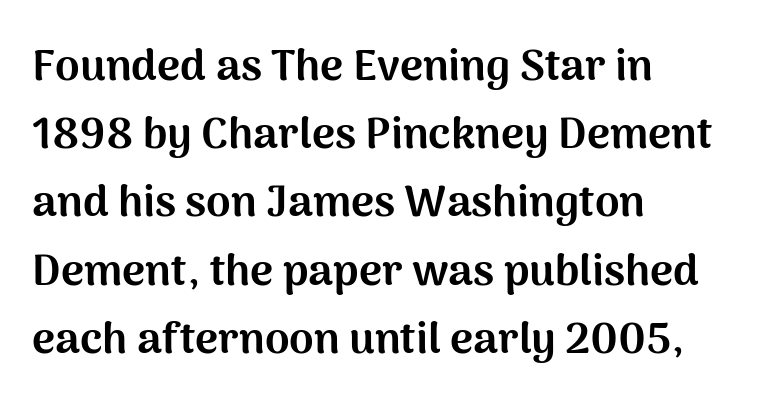
Tall strokes in this sample are plumb rather than angled. The glyphs have the mass of a bold cut. Honestly, the letter spacing is just normal — you wouldn't notice it. Grotesque or geometric, the face here clearly has no serifs.
